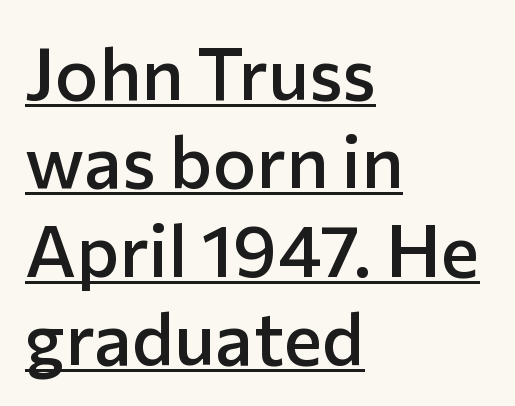
{"serif": "no", "italic": "no", "bold": "semi", "weight": "semibold", "width": "normal", "stroke_contrast": "low", "x_height": "medium", "monospaced": "no", "underline": "yes", "align": "left", "line_spacing_ratio": 1.21, "letter_spacing": "normal", "letter_spacing_em": 0.0, "glyph_px": 73}
